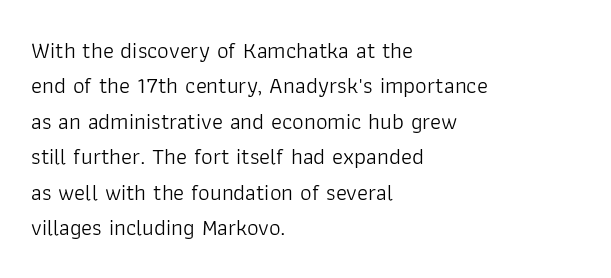
The face looks like a standard text weight, possibly lighter. Vertical strokes here are truly vertical. These lines keep a tight, regular rhythm from letter to letter. Leading matches the norm, producing a regular column. Left-aligned paragraph, ragged on the right. The space directly below the letters is spotless.
